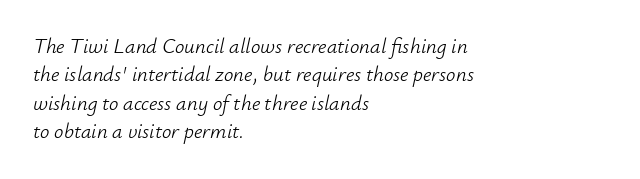
The image shows 21 px text type, italic (leaning right); set left-aligned, normal line spacing (1.35x), normal letter spacing, not underlined.
